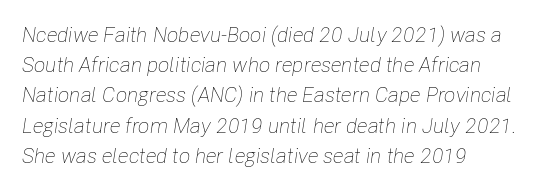
The image shows 21 px text type, italic (leaning right); set left-aligned, normal line spacing (1.44x), normal letter spacing, not underlined.
